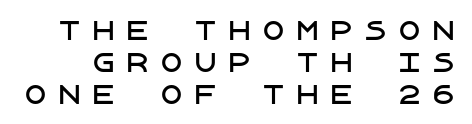
A clean baseline with only descenders dipping below it. A typesetter would call this leading conventional body-copy spacing. The typography opts for an upright posture over an oblique one. The tracking jumps out immediately: characters are airy and widely separated.
